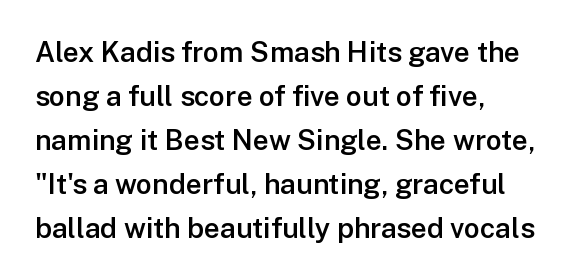
The image shows 28 px semibold sans-serif type, upright; set left-aligned, normal line spacing (1.57x), normal letter spacing, not underlined; low stroke contrast and a medium x-height.
